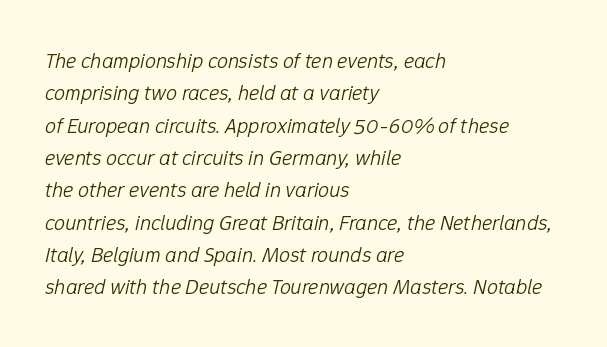
Caption: standard tracking, unaltered. Slant detected: the letters are inclined. Layout note: lines flush left. Has an underline been added? It has not. A quiet, ordinary-to-light weight characterises the typeface. Vertically, the passage feels balanced, rows spaced as you'd expect.
